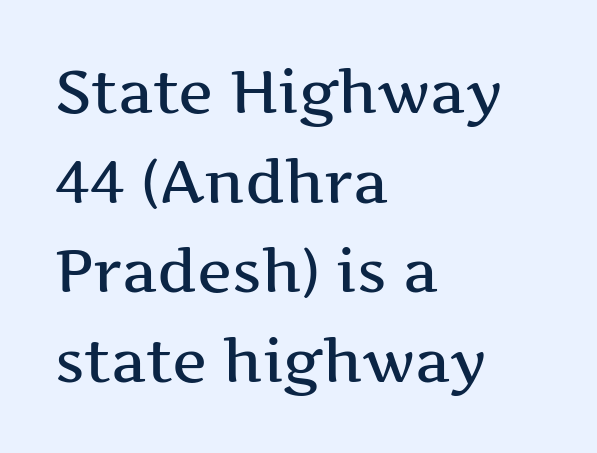
A bare baseline throughout the passage. Every row of glyphs begins at an identical x-position on the left. Successive baselines arrive at the customary interval. Characters follow at the spacing the type designer built in.
